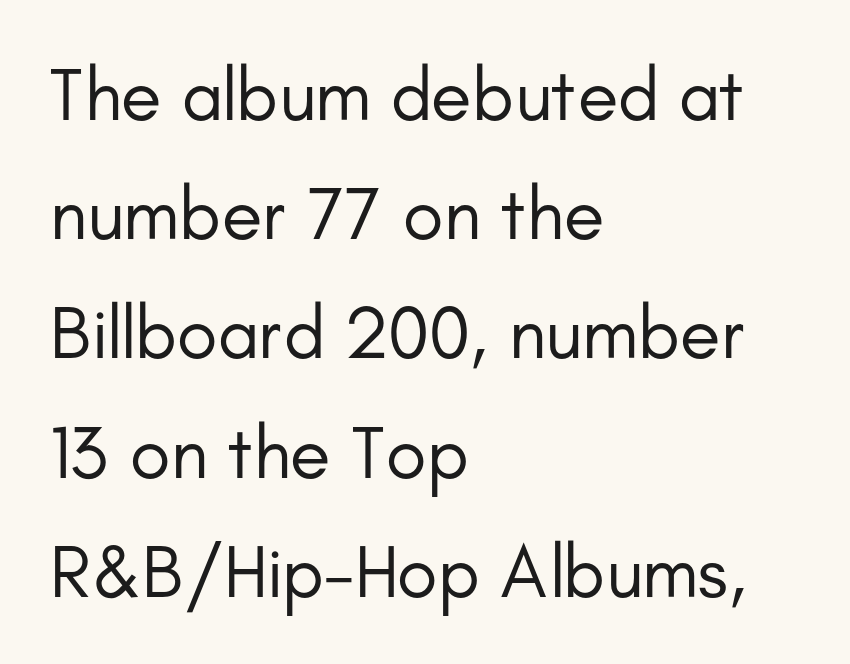
{"serif": "no", "italic": "no", "bold": "no", "weight": "regular", "width": "normal", "stroke_contrast": "low", "x_height": "small", "monospaced": "no", "underline": "no", "align": "left", "line_spacing": "normal", "line_spacing_ratio": 1.59, "letter_spacing": "normal", "letter_spacing_em": 0.0, "glyph_px": 75}
